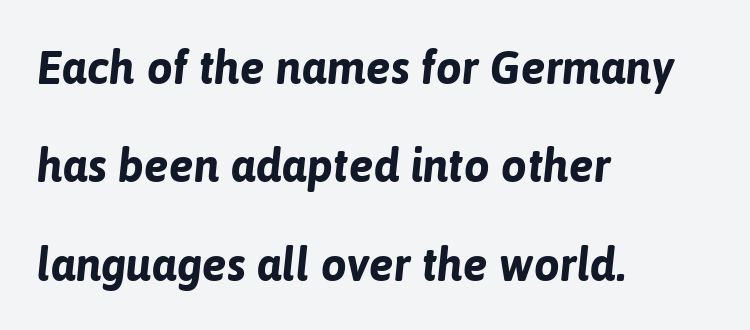
The image shows 46 px bold type, italic (leaning right); set left-aligned, loose line spacing (2.14x), normal letter spacing, not underlined; low stroke contrast and a medium x-height.
